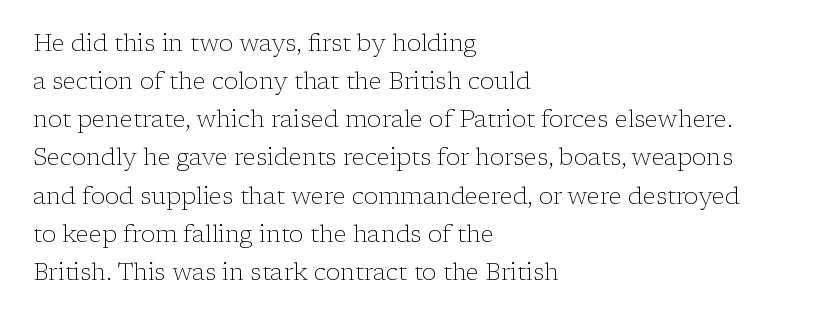
Q: Is the text bold? A: No.
Q: Is the text italic (slanted)? A: No, it is upright.
Q: Is the text underlined? A: No.
Q: How is the paragraph aligned? A: Left-aligned.
Q: Is the spacing between letters normal or unusually wide? A: Normal.
Q: Is the spacing between lines tight, normal or loose? A: Normal.
